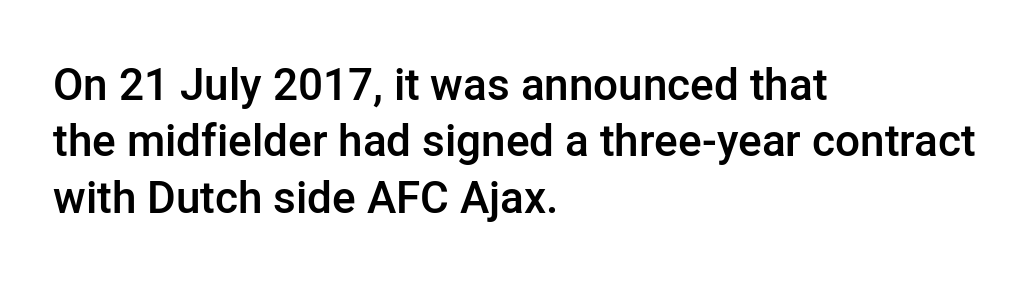
The image shows 44 px semibold sans-serif type, upright; set left-aligned, normal line spacing (1.28x), normal letter spacing, not underlined; low stroke contrast and a medium x-height.
